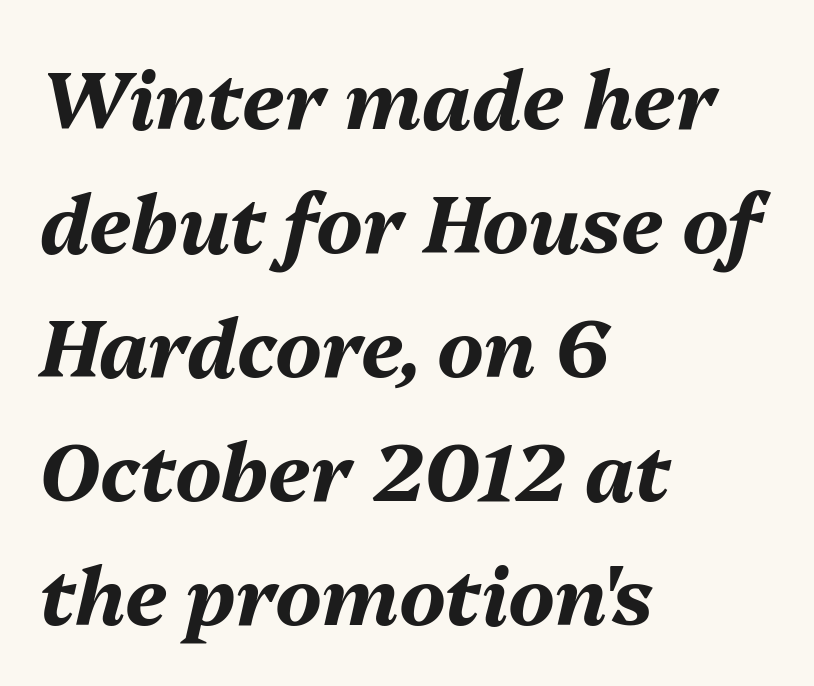
Q: Is the text bold? A: Yes.
Q: Is the text italic (slanted)? A: Yes, it leans right by about 13 degrees.
Q: Is the text underlined? A: No.
Q: How is the paragraph aligned? A: Left-aligned.
Q: Is the spacing between letters normal or unusually wide? A: Normal.
Q: Is the spacing between lines tight, normal or loose? A: Normal.
Q: Width (condensed, normal, or wide)? A: Normal.
Q: Stroke contrast? A: Medium.
Q: x-height? A: Medium.
Q: Monospaced? A: No.
